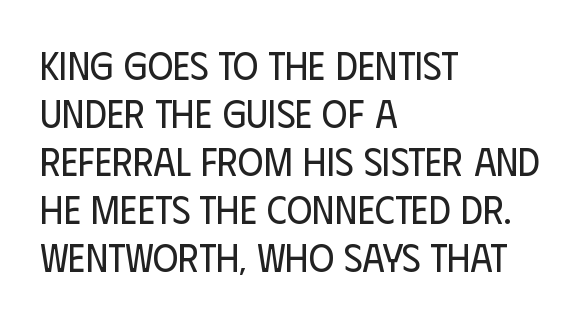
Q: Is the text bold? A: No.
Q: Is the text italic (slanted)? A: No, it is upright.
Q: Is the typeface a serif or a sans-serif typeface? A: Sans-serif.
Q: Is the text underlined? A: No.
Q: How is the paragraph aligned? A: Left-aligned.
Q: Is the spacing between letters normal or unusually wide? A: Normal.
Q: Width (condensed, normal, or wide)? A: Condensed.
Q: Stroke contrast? A: Low.
Q: x-height? A: Large.
Q: Monospaced? A: No.
